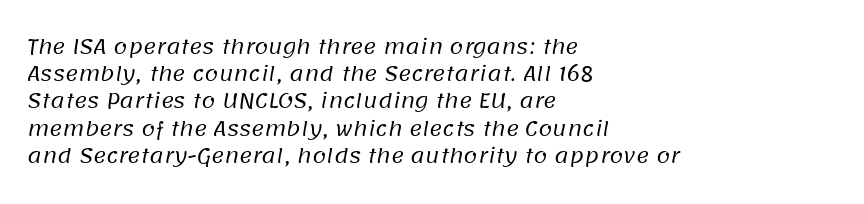
Glyph-to-glyph distance matches everyday printed text. The gap between lines stays unmarked. Vertical stems look standard width or narrower in stroke. The passage shown stacks its lines at a standard gap. The compositor pushed each line to the left boundary.
